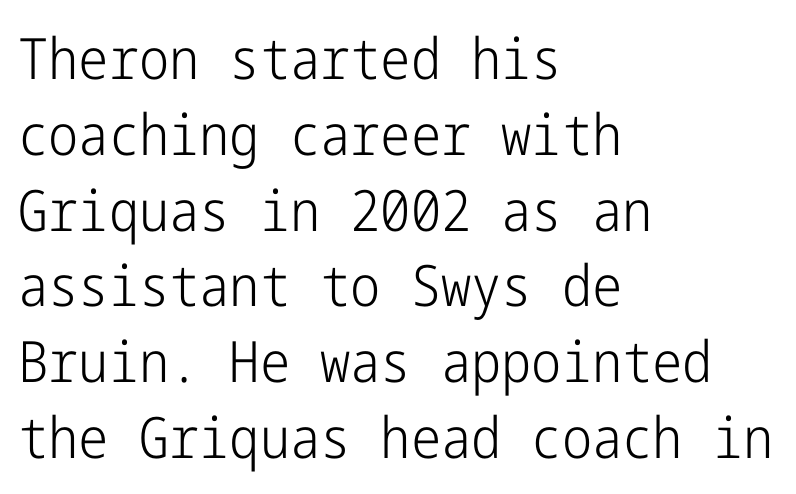
The baseline area is clear. All the whitespace from short lines collects on the right. In terms of letterspacing, this is plain default setting. One glance says typical: line gaps are just what's usual. This sample uses a sans-serif face. The weight would be labelled regular, book, light, or lighter still.
